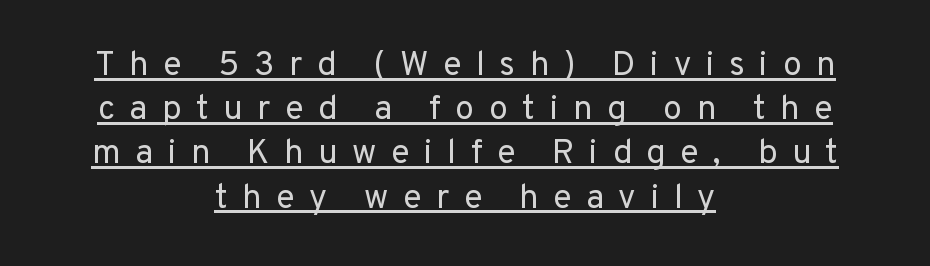
The image shows 34 px regular-weight sans-serif type, upright; set centered, normal line spacing (1.3x), unusually wide letter spacing (+0.43 em), underlined; low stroke contrast and a medium x-height.
